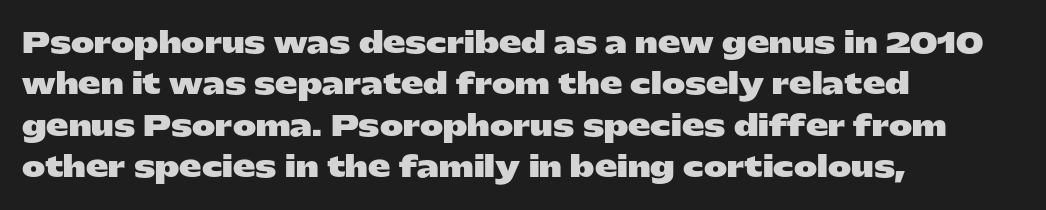
The image shows 28 px heavy, wide sans-serif type, upright; set left-aligned, normal line spacing (1.48x), normal letter spacing, not underlined; low stroke contrast and a medium x-height.
